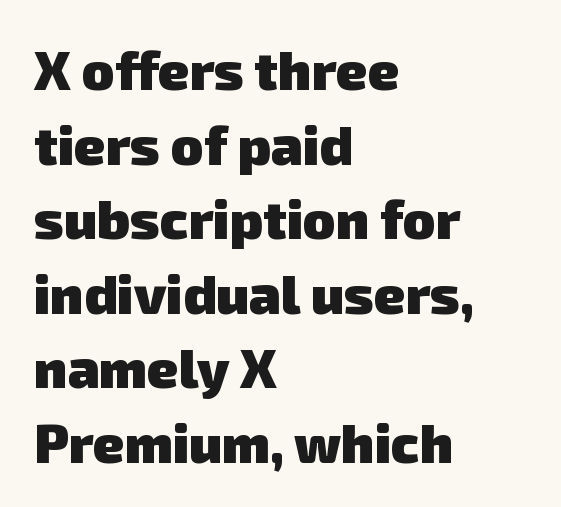
The image shows 54 px heavy sans-serif type; set left-aligned, normal line spacing (1.38x), normal letter spacing, not underlined; low stroke contrast and a medium x-height.
